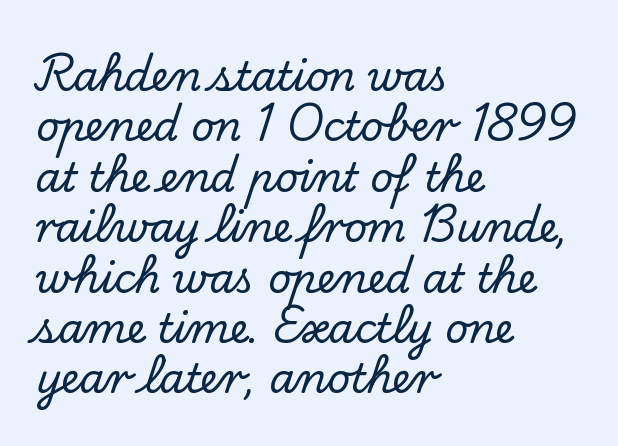
Every row of glyphs begins at an identical x-position on the left. A normal amount of white space separates one row of letters from the next. There is no visible air inserted between adjacent glyphs. The letters advance in unequal steps, a hallmark of proportional type.
